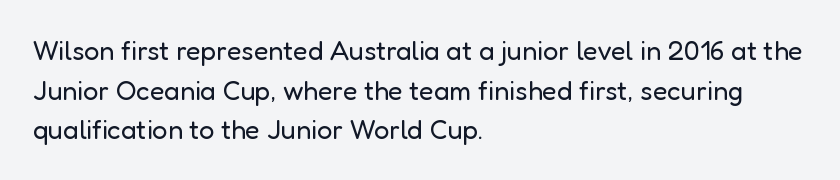
Notice how descenders clear the ascenders below comfortably — that's standard leading. Inter-character spacing is left at the font's built-in metrics. Bare-footed words on every line. The strokes are not fattened; the text isn't bold. A student would call this left alignment; a typographer would say flush left, rag right.
